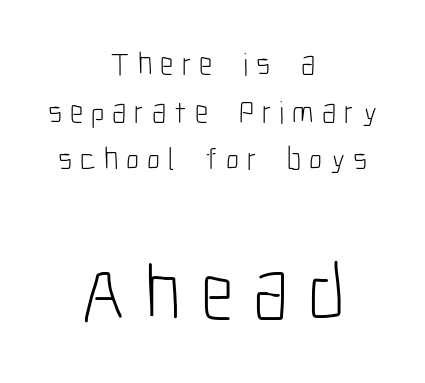
The gaps between neighbouring characters are conspicuously large. In this sample the second text group is rendered at the bigger scale. Short and long lines alike share a common midpoint. The vertical gap from one line to the next is medium.
